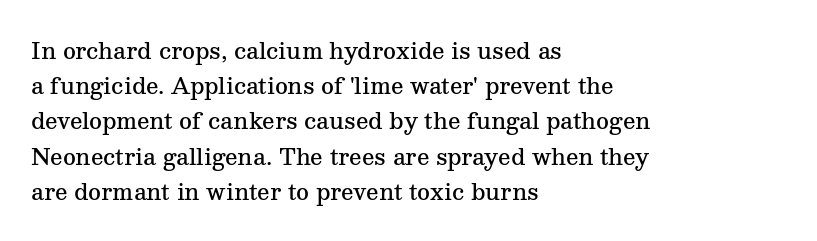
The image shows 22 px text type, upright; set left-aligned, normal line spacing (1.6x), normal letter spacing, not underlined.
